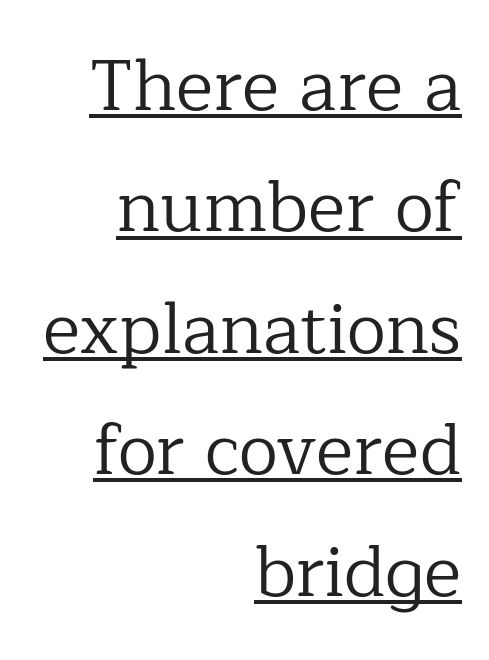
{"serif": "yes", "italic": "no", "bold": "no", "weight": "regular", "width": "normal", "stroke_contrast": "low", "x_height": "medium", "monospaced": "no", "underline": "yes", "align": "right", "line_spacing_ratio": 1.71, "letter_spacing": "normal", "letter_spacing_em": 0.0, "glyph_px": 71}
